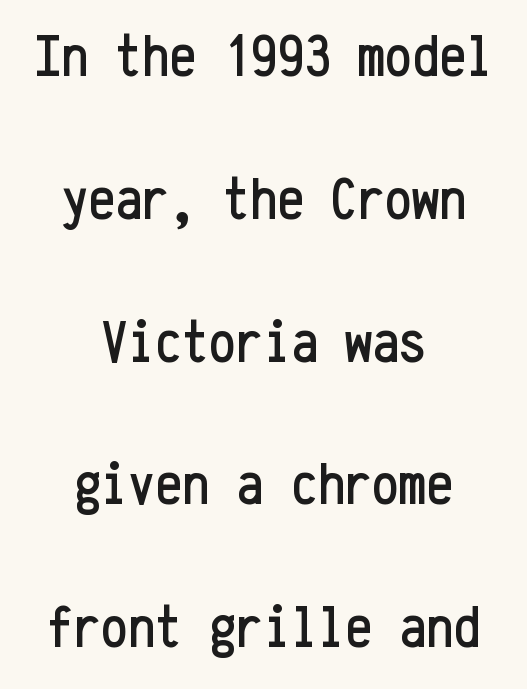
{"serif": "no", "italic": "no", "width": "condensed", "stroke_contrast": "low", "x_height": "medium", "monospaced": "yes", "underline": "no", "align": "center", "line_spacing": "loose", "line_spacing_ratio": 2.38, "letter_spacing": "normal", "letter_spacing_em": 0.0, "glyph_px": 60}
